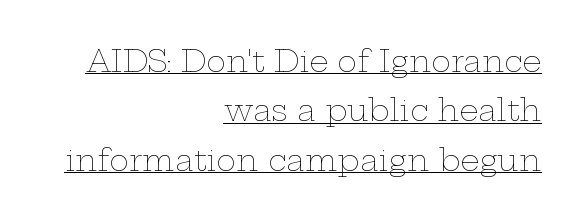
{"italic": "no", "bold": "no", "weight": "thin", "width": "wide", "stroke_contrast": "low", "x_height": "medium", "monospaced": "no", "underline": "yes", "align": "right", "line_spacing": "normal", "line_spacing_ratio": 1.65, "letter_spacing": "normal", "letter_spacing_em": 0.0, "glyph_px": 30}
